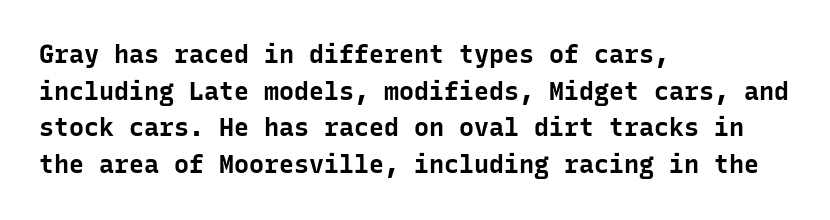
Q: Is the text bold? A: Yes.
Q: Is the text italic (slanted)? A: No, it is upright.
Q: Is the text underlined? A: No.
Q: How is the paragraph aligned? A: Left-aligned.
Q: Is the spacing between letters normal or unusually wide? A: Normal.
Q: Is the spacing between lines tight, normal or loose? A: Normal.
